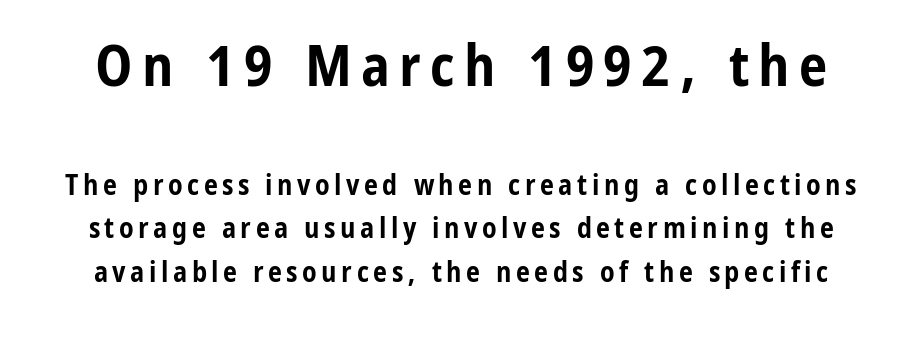
Typographically, this falls in the sans-serif category. Typesetter's note — upper block bumped up in size, lower block left smaller. The zone under the glyphs is completely vacant. Summary of weight: heavy, a full bold. The letters stand upright; this is a roman face.
